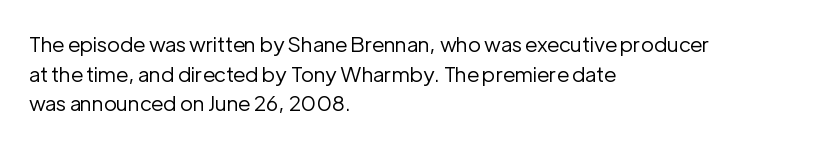
The image shows 21 px text type, upright; set left-aligned, normal line spacing (1.41x), normal letter spacing, not underlined.
